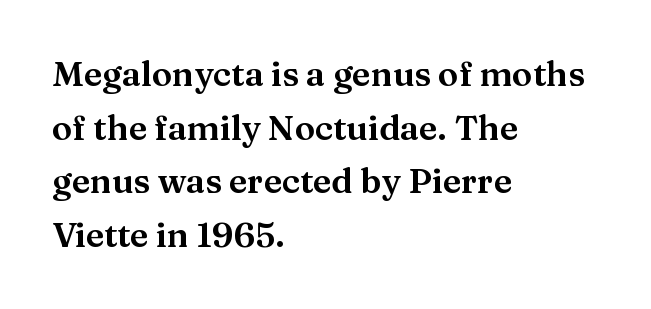
The passage shown is typeset with a serif family. Bare-footed words on every line. Is this a fixed-width face? No — the glyphs have proportional, varying widths. Horizontally, the lines are justified to the leading edge only.
